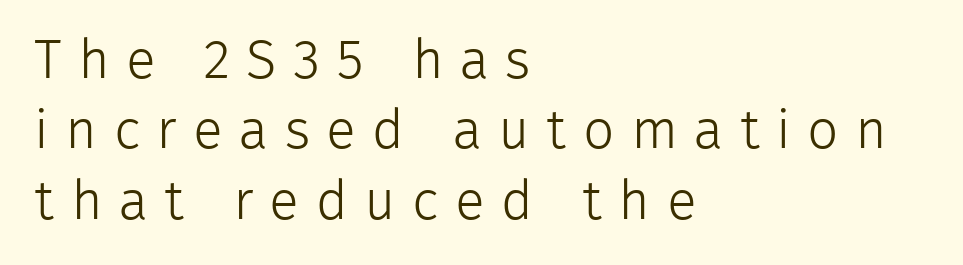
These lines are set flush left with a ragged right edge. One glance says typical: line gaps are just what's usual. Serif or sans? Sans — the stroke terminals are bare. Words appear elongated and porous because spacing is wide.
